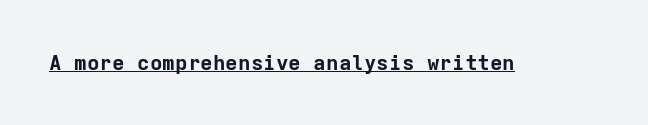
The image shows 21 px bold type, upright; set normal letter spacing, underlined.
